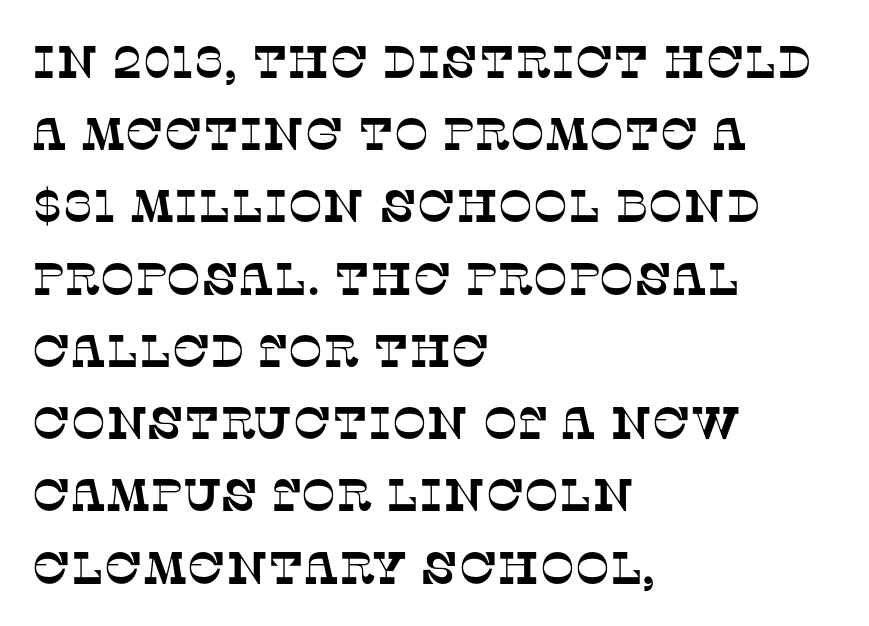
The image shows 46 px serif type; set left-aligned, normal line spacing (1.57x), normal letter spacing, not underlined; low stroke contrast and a large x-height.
